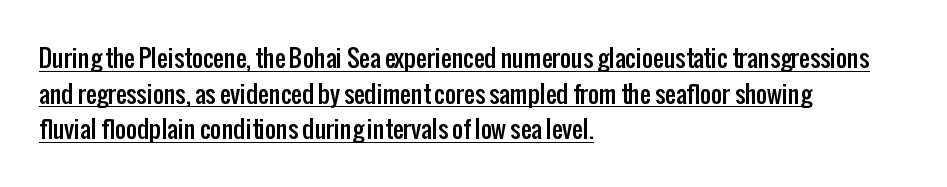
The image shows 24 px text type, upright; set left-aligned, normal line spacing (1.48x), normal letter spacing, underlined.
